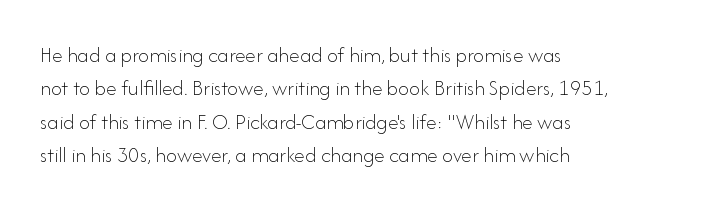
Q: Is the text bold? A: No.
Q: Is the text italic (slanted)? A: No, it is upright.
Q: Is the text underlined? A: No.
Q: How is the paragraph aligned? A: Left-aligned.
Q: Is the spacing between letters normal or unusually wide? A: Normal.
Q: Is the spacing between lines tight, normal or loose? A: Normal.
